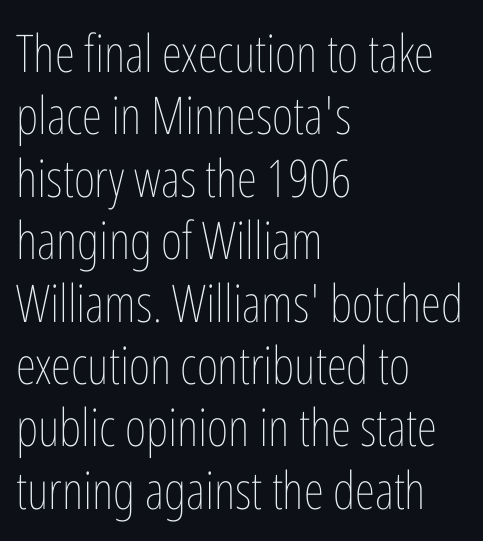
Spacing verdict: proportional, widths tailored to each character. Letters rest on an invisible, unmarked baseline. The passage is arranged the way most books set body copy — flush left. Upright lettering throughout. The cut favours lightness, reaching ordinary text weight at its darkest.
